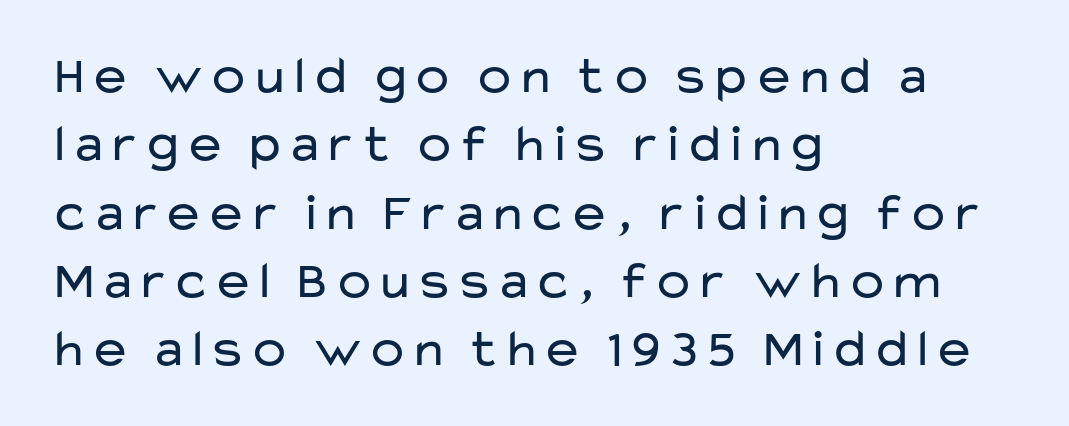
The image shows 53 px regular-weight, wide sans-serif type, upright; set left-aligned, normal line spacing (1.29x), normal letter spacing, not underlined; low stroke contrast and a medium x-height.
